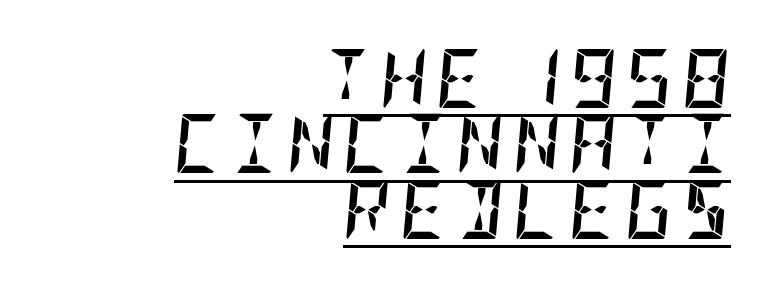
The image shows 59 px semibold, condensed type, italic (leaning right); set right-aligned, tight line spacing (1.11x), underlined; low stroke contrast and a large x-height.
